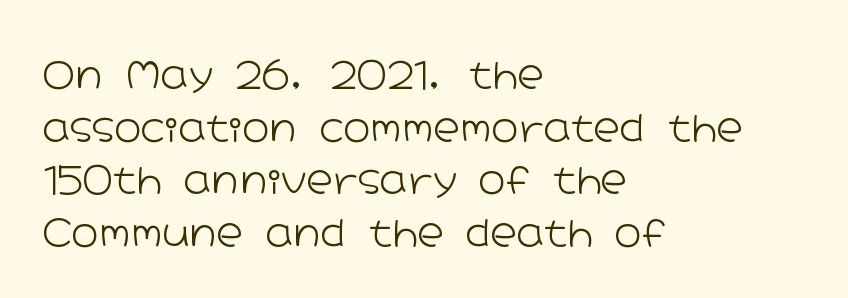
The line texture is even and compact thanks to regular tracking. The font is comparable to plain body text, perhaps lighter. Compared with a centered layout, this one pins lines to the left instead. Note the varied advance widths — an 'i' is clearly narrower than an 'm'. The text was rendered using a sans face with plain stroke endings.
